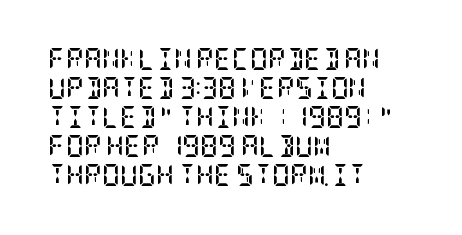
The image shows 22 px bold type, upright; set left-aligned, normal line spacing (1.32x), normal letter spacing, not underlined.
